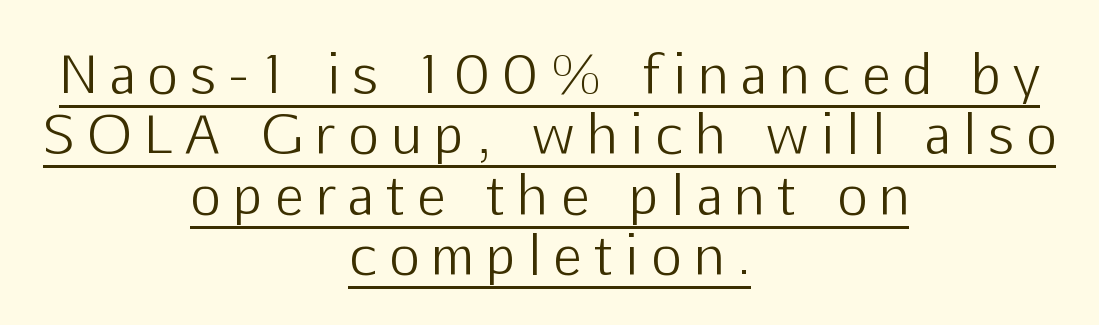
Stroke terminals: plain, sans-serif. Unlike italic type, these characters show no tilt at all. This is underlined copy, the kind a proofreader might mark for attention. A typesetter would call this heavily tracked-out type.
